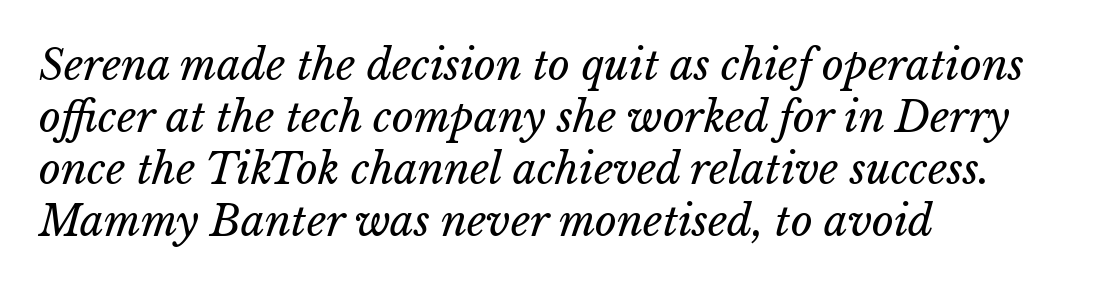
{"bold": "no", "weight": "regular", "width": "normal", "stroke_contrast": "low", "x_height": "medium", "monospaced": "no", "underline": "no", "align": "left", "line_spacing_ratio": 1.24, "letter_spacing": "normal", "letter_spacing_em": 0.0, "glyph_px": 42}
